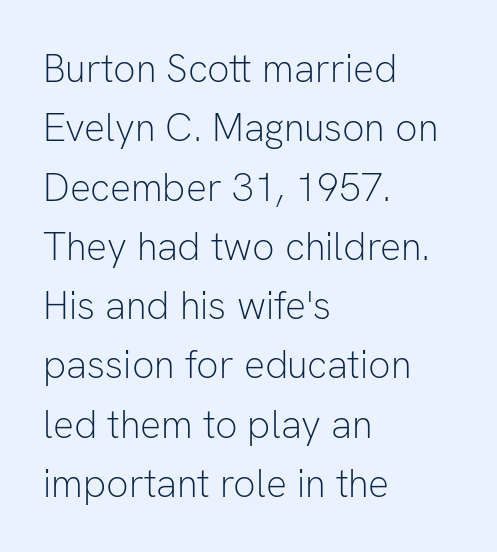
{"serif": "no", "italic": "no", "bold": "no", "weight": "light", "width": "normal", "stroke_contrast": "low", "x_height": "medium", "monospaced": "no", "underline": "no", "align": "left", "line_spacing": "normal", "line_spacing_ratio": 1.52, "letter_spacing": "normal", "letter_spacing_em": 0.0, "glyph_px": 39}
